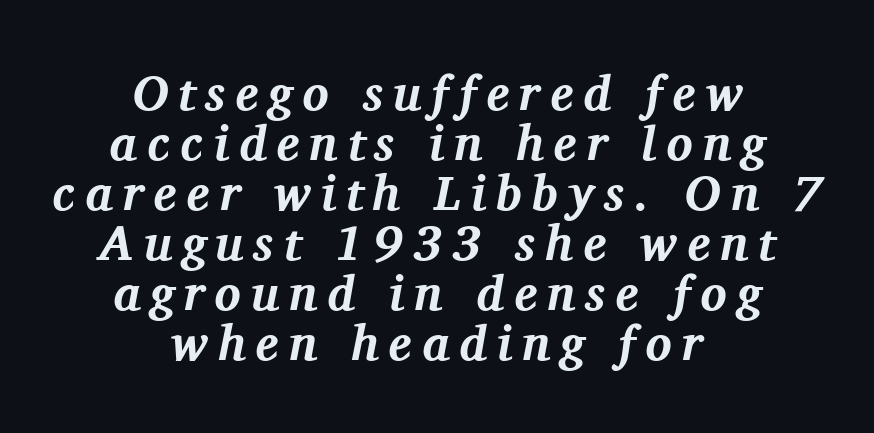
{"serif": "yes", "italic": "yes", "lean": "right", "slant_degrees": 11, "bold": "yes", "weight": "bold", "width": "normal", "stroke_contrast": "medium", "x_height": "medium", "monospaced": "no", "underline": "no", "align": "center", "line_spacing": "tight", "line_spacing_ratio": 1.02, "letter_spacing": "wide", "letter_spacing_em": 0.2, "glyph_px": 49}
